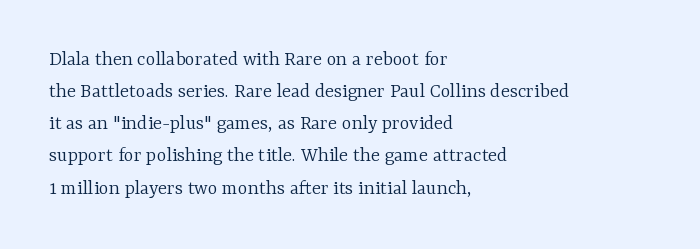
The image shows 21 px text type, upright; set left-aligned, normal line spacing (1.53x), normal letter spacing, not underlined.
